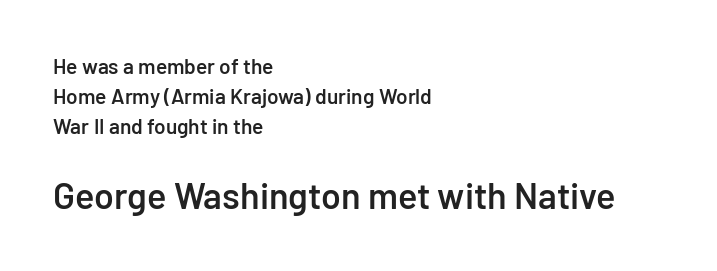
The image shows 36 px semibold sans-serif type, upright; set left-aligned, normal line spacing (1.44x), normal letter spacing, not underlined; the second (bottom) block is 1.71x larger; low stroke contrast and a medium x-height.
